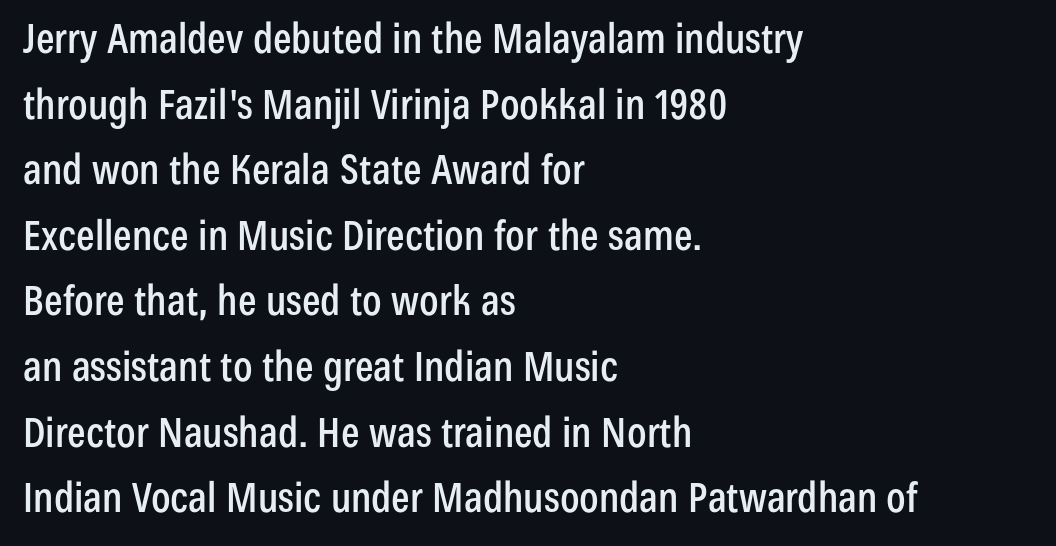
{"serif": "no", "italic": "no", "width": "condensed", "stroke_contrast": "low", "x_height": "medium", "monospaced": "no", "underline": "no", "align": "left", "line_spacing": "normal", "line_spacing_ratio": 1.6, "letter_spacing": "normal", "letter_spacing_em": 0.0, "glyph_px": 41}
